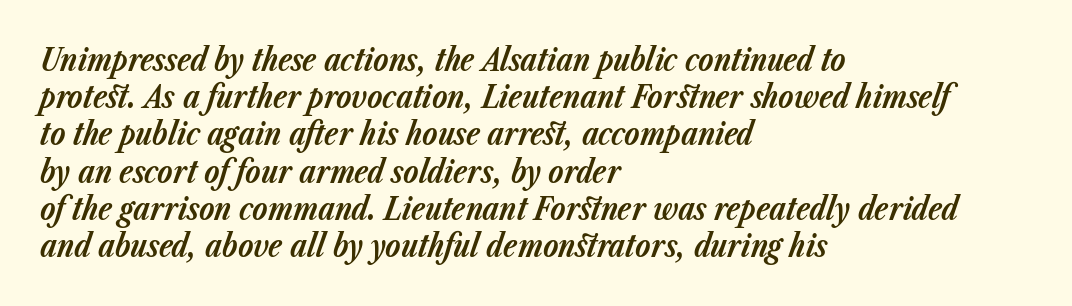
{"italic": "yes", "lean": "right", "slant_degrees": 23, "bold": "yes", "weight": "bold", "width": "normal", "stroke_contrast": "low", "x_height": "medium", "monospaced": "no", "underline": "no", "align": "left", "line_spacing_ratio": 1.2, "letter_spacing": "normal", "letter_spacing_em": 0.0, "glyph_px": 31}
